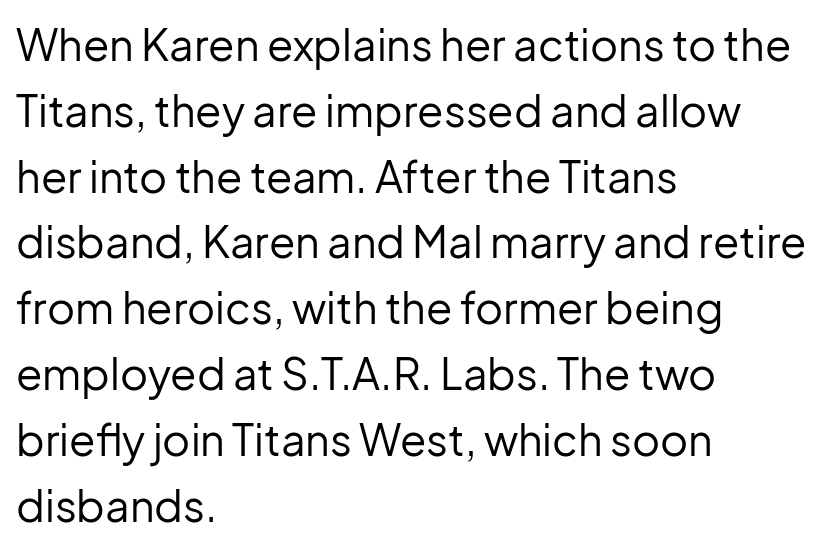
The image shows 43 px regular-weight sans-serif type, upright; set left-aligned, normal line spacing (1.53x), normal letter spacing, not underlined; low stroke contrast and a medium x-height.
